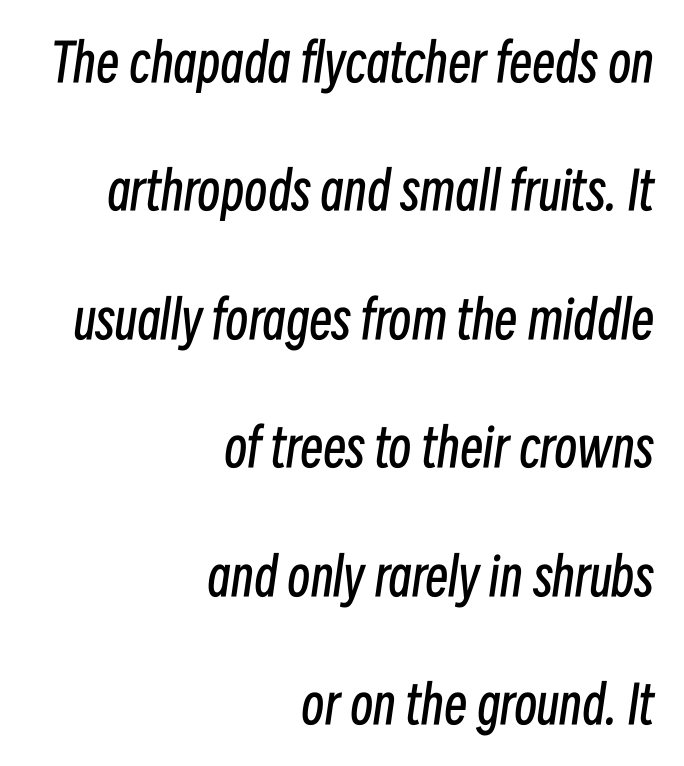
Q: Is the text bold? A: No.
Q: Is the text italic (slanted)? A: Yes, it leans right by about 8 degrees.
Q: Is the text underlined? A: No.
Q: How is the paragraph aligned? A: Right-aligned.
Q: Is the spacing between letters normal or unusually wide? A: Normal.
Q: Is the spacing between lines tight, normal or loose? A: Loose.
Q: Width (condensed, normal, or wide)? A: Condensed.
Q: Stroke contrast? A: Low.
Q: x-height? A: Medium.
Q: Monospaced? A: No.
